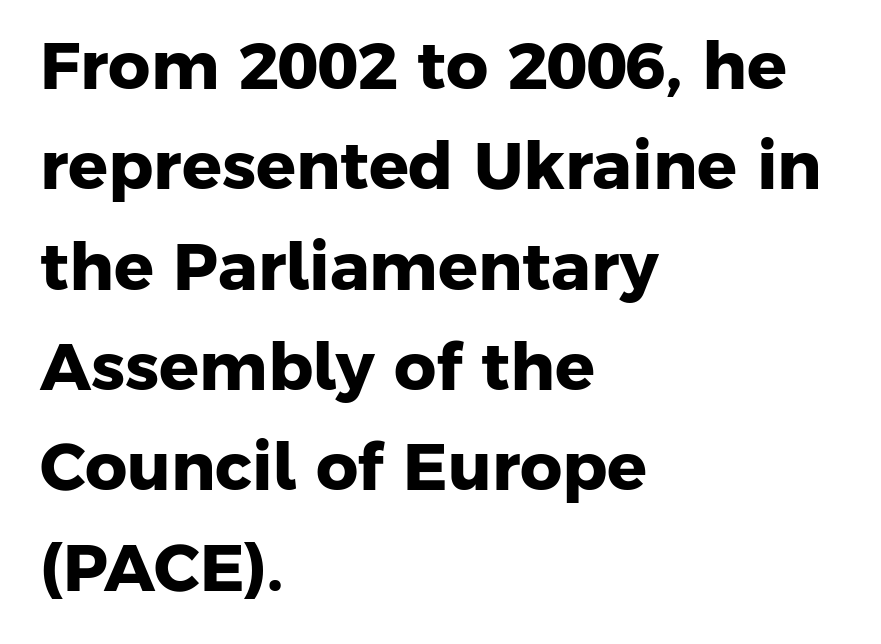
{"serif": "no", "bold": "yes", "weight": "heavy", "width": "normal", "stroke_contrast": "low", "x_height": "medium", "monospaced": "no", "underline": "no", "align": "left", "line_spacing": "normal", "line_spacing_ratio": 1.52, "letter_spacing": "normal", "letter_spacing_em": 0.0, "glyph_px": 66}
